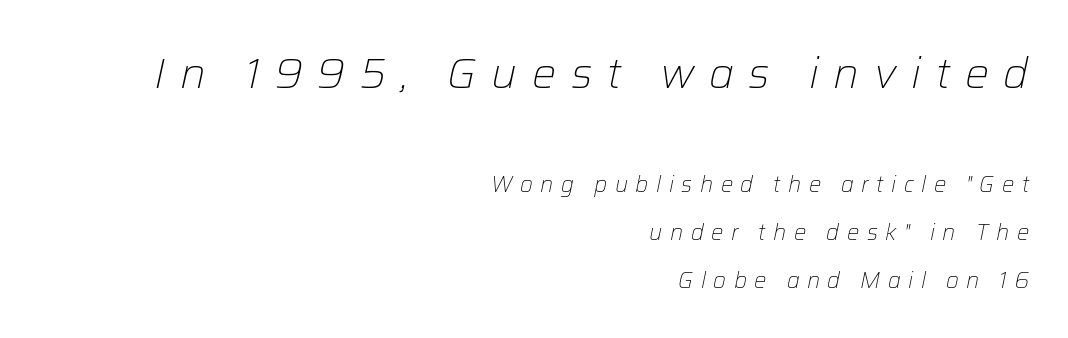
The whole block is typeset with a tilt. Looks like regular typesetting: each glyph gets only the width it needs. Beneath every word, the page is bare. Scale decreases going downward across the two blocks. In terms of letterspacing, this is a distinctly airy, spread setting. The rag falls on the left side of this text block.
